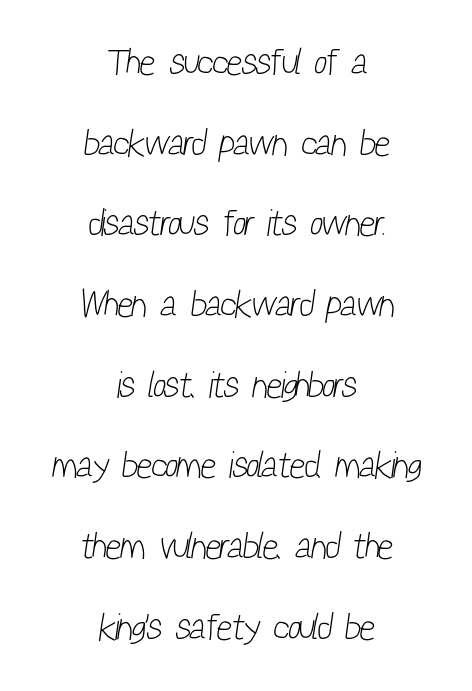
Q: Is the text bold? A: No.
Q: Is the typeface a serif or a sans-serif typeface? A: Sans-serif.
Q: Is the text underlined? A: No.
Q: How is the paragraph aligned? A: Centered.
Q: Is the spacing between letters normal or unusually wide? A: Normal.
Q: Is the spacing between lines tight, normal or loose? A: Loose.
Q: Width (condensed, normal, or wide)? A: Condensed.
Q: Stroke contrast? A: Low.
Q: x-height? A: Medium.
Q: Monospaced? A: No.
